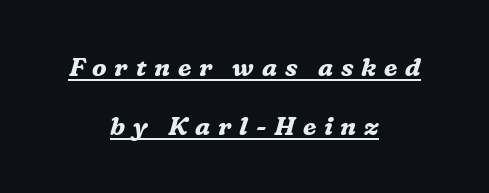
Heavy-handed strokes throughout: this text is bold. In terms of letterspacing, this is a distinctly airy, spread setting. You can tell it's italic because the verticals aren't actually vertical. In terms of leading, this rendering errs on the spacious side. This rendering uses center alignment, leaving both contours irregular but symmetric. Is there an underline? Yes — a line sits under the letters.
